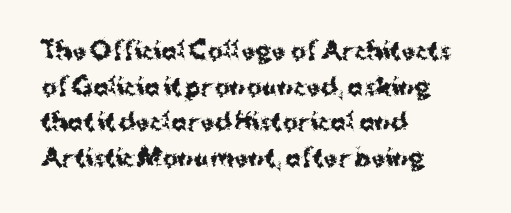
Q: Is the text bold? A: Yes.
Q: Is the text italic (slanted)? A: No, it is upright.
Q: Is the text underlined? A: No.
Q: How is the paragraph aligned? A: Left-aligned.
Q: Is the spacing between letters normal or unusually wide? A: Normal.
Q: Is the spacing between lines tight, normal or loose? A: Normal.
